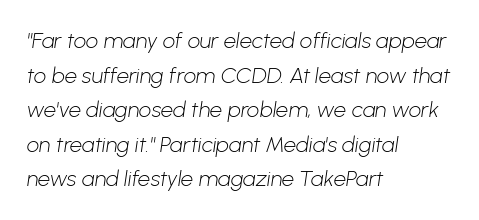
{"bold": "no", "underline": "no", "align": "left", "line_spacing": "normal", "line_spacing_ratio": 1.57, "letter_spacing": "normal", "letter_spacing_em": 0.0, "glyph_px": 22}
